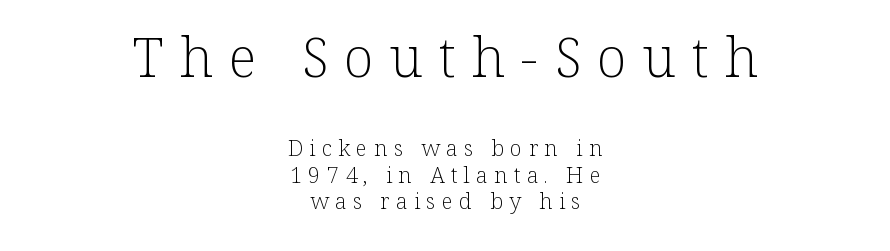
Q: Is the text bold? A: No.
Q: Is the text italic (slanted)? A: No, it is upright.
Q: Is the typeface a serif or a sans-serif typeface? A: Serif.
Q: Is the text underlined? A: No.
Q: How is the paragraph aligned? A: Centered.
Q: Is the spacing between letters normal or unusually wide? A: Unusually wide.
Q: Which block of text is set in a larger size, the first (top) or the second (bottom)? A: The first (top) one.
Q: Width (condensed, normal, or wide)? A: Normal.
Q: Stroke contrast? A: Low.
Q: x-height? A: Medium.
Q: Monospaced? A: No.
